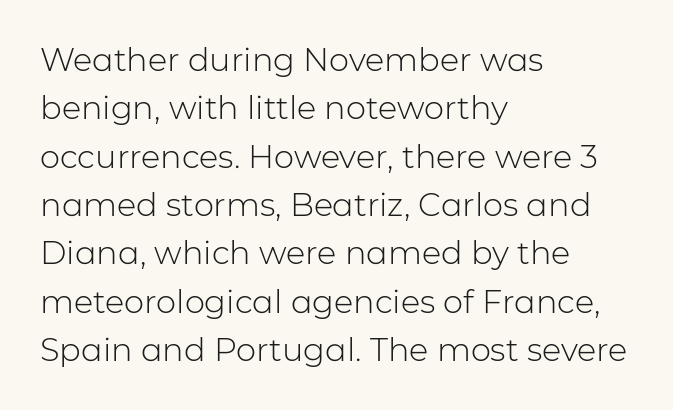
Q: Is the text bold? A: No.
Q: Is the text italic (slanted)? A: No, it is upright.
Q: Is the typeface a serif or a sans-serif typeface? A: Sans-serif.
Q: Is the text underlined? A: No.
Q: How is the paragraph aligned? A: Left-aligned.
Q: Is the spacing between letters normal or unusually wide? A: Normal.
Q: Is the spacing between lines tight, normal or loose? A: Normal.
Q: Width (condensed, normal, or wide)? A: Normal.
Q: Stroke contrast? A: Low.
Q: x-height? A: Medium.
Q: Monospaced? A: No.
